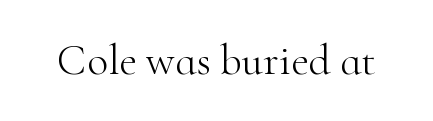
The image shows 43 px light serif type, upright; set normal letter spacing, not underlined; high stroke contrast and a small x-height.
